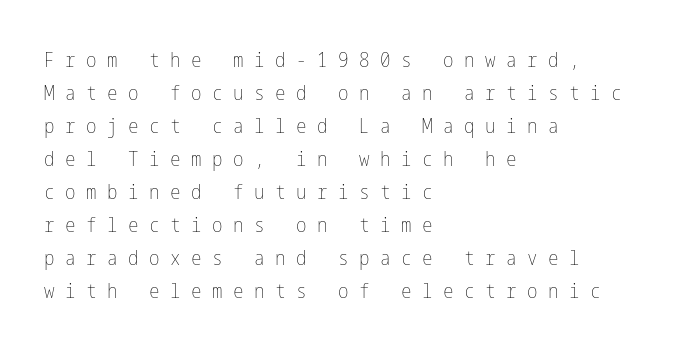
{"italic": "no", "bold": "no", "underline": "no", "align": "left", "line_spacing": "normal", "line_spacing_ratio": 1.57, "letter_spacing": "wide", "letter_spacing_em": 0.5, "glyph_px": 21}
